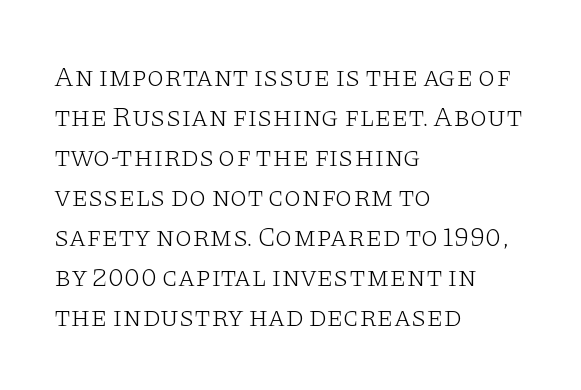
Posture: vertical. Normally led — the rows are evenly, conventionally spaced. The typesetting does not lean heavy: it is not bold. Casual observation: everything's shoved over to the left.
